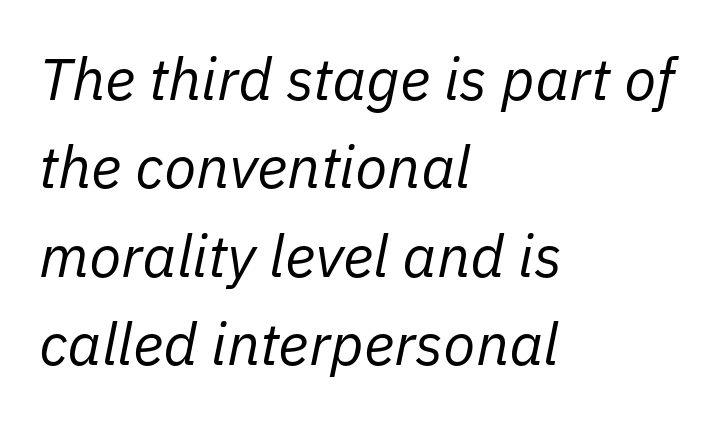
Q: Is the text bold? A: No.
Q: Is the text italic (slanted)? A: Yes, it leans right by about 11 degrees.
Q: Is the text underlined? A: No.
Q: How is the paragraph aligned? A: Left-aligned.
Q: Is the spacing between letters normal or unusually wide? A: Normal.
Q: Is the spacing between lines tight, normal or loose? A: Normal.
Q: Width (condensed, normal, or wide)? A: Normal.
Q: Stroke contrast? A: Low.
Q: x-height? A: Medium.
Q: Monospaced? A: No.
